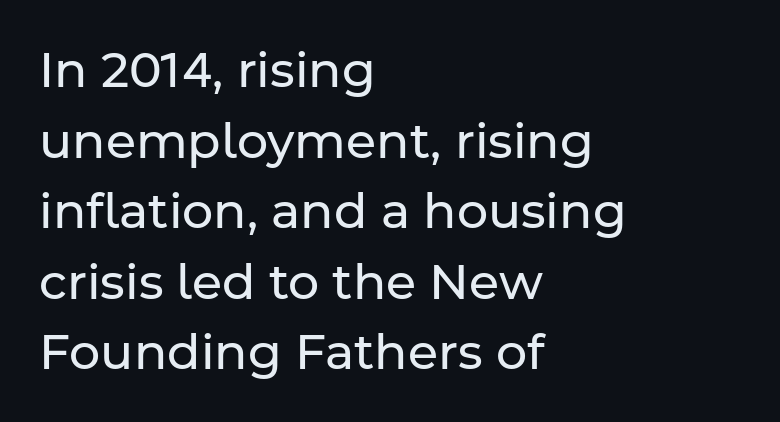
The image shows 49 px regular-weight sans-serif type, upright; set left-aligned, normal line spacing (1.44x), normal letter spacing, not underlined; low stroke contrast and a medium x-height.
